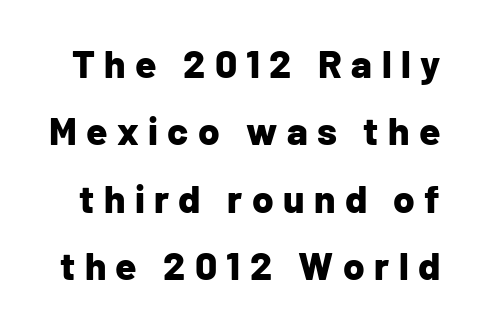
Unmarked baselines from the first word to the last. The gaps between neighbouring characters are conspicuously large. The rendering shows plain stroke endings on the letterforms — a sans-serif design. Here the designer chose a conventional face with non-uniform glyph widths.
